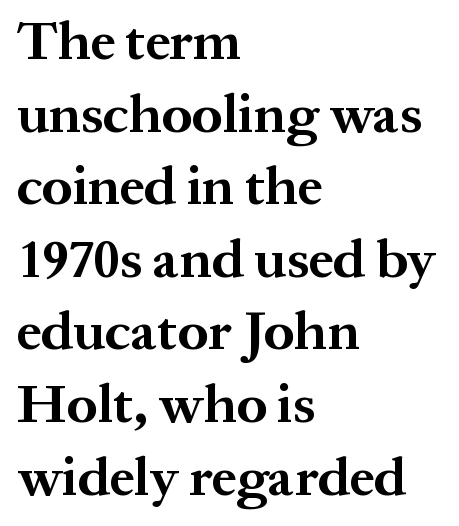
This is the regular roman posture of the typeface. The passage shown has conventional tracking throughout. The designer left line spacing at the default. Every letter is thick-stroked: bold, no question. Lines of text with bare space underneath. Where is the straight margin? On the left.
